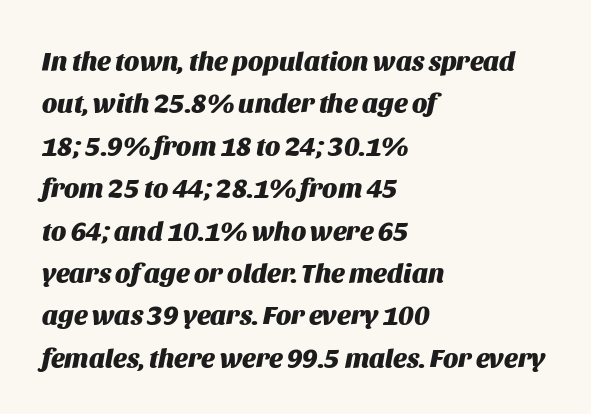
{"italic": "yes", "lean": "right", "slant_degrees": 11, "bold": "yes", "underline": "no", "align": "left", "line_spacing": "normal", "line_spacing_ratio": 1.57, "letter_spacing": "normal", "letter_spacing_em": 0.0, "glyph_px": 27}
